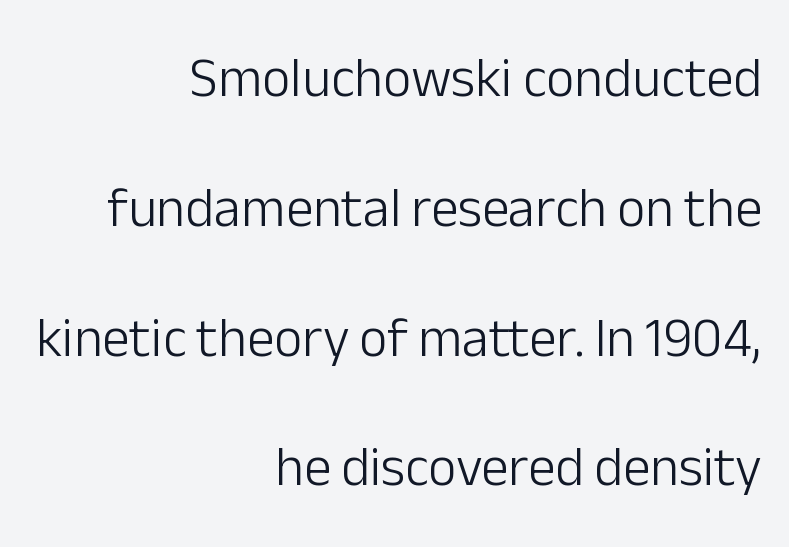
Q: Is the text bold? A: No.
Q: Is the text italic (slanted)? A: No, it is upright.
Q: Is the typeface a serif or a sans-serif typeface? A: Sans-serif.
Q: Is the text underlined? A: No.
Q: How is the paragraph aligned? A: Right-aligned.
Q: Is the spacing between letters normal or unusually wide? A: Normal.
Q: Is the spacing between lines tight, normal or loose? A: Loose.
Q: Width (condensed, normal, or wide)? A: Normal.
Q: Stroke contrast? A: Low.
Q: x-height? A: Medium.
Q: Monospaced? A: No.
